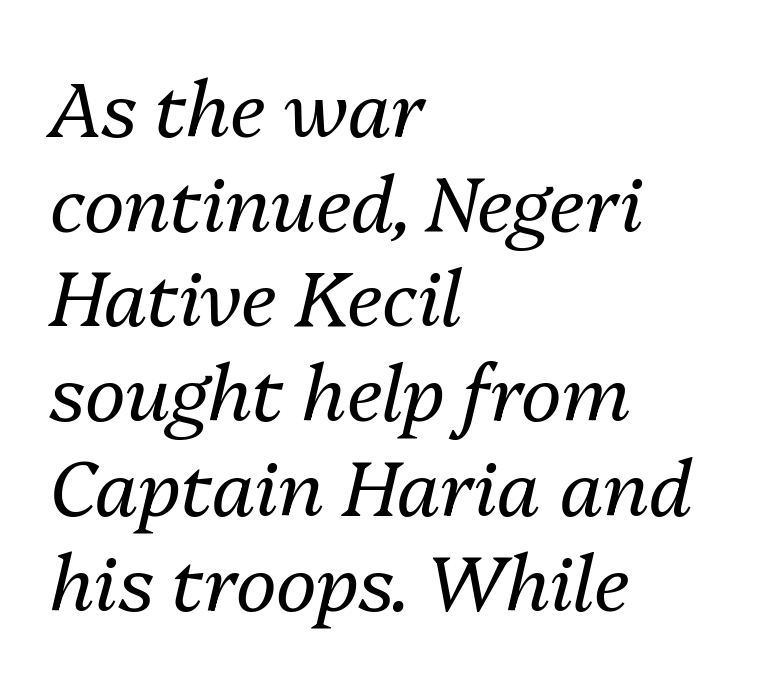
The image shows 77 px regular-weight type, italic (leaning right); set left-aligned, line spacing 1.23x, normal letter spacing, not underlined; medium stroke contrast and a medium x-height.
